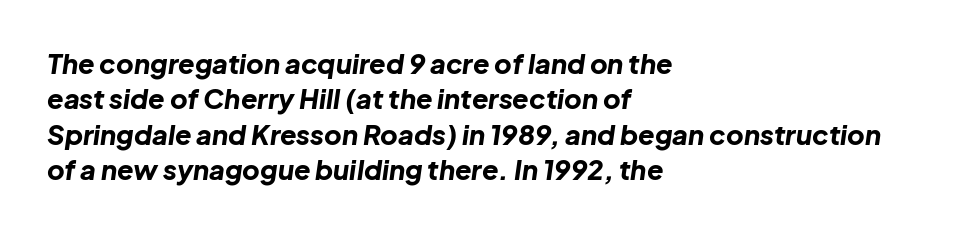
Heavy, bold letterforms. The space directly below the letters is spotless. Vertically, the passage feels balanced, rows spaced as you'd expect. The glyphs look as if they've been sheared to an angle.
